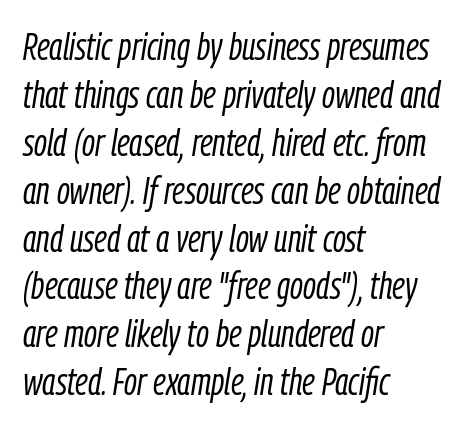
Q: Is the text bold? A: No.
Q: Is the text italic (slanted)? A: Yes, it leans right by about 9 degrees.
Q: Is the text underlined? A: No.
Q: How is the paragraph aligned? A: Left-aligned.
Q: Is the spacing between letters normal or unusually wide? A: Normal.
Q: Is the spacing between lines tight, normal or loose? A: Normal.
Q: Width (condensed, normal, or wide)? A: Condensed.
Q: Stroke contrast? A: Low.
Q: x-height? A: Medium.
Q: Monospaced? A: No.
